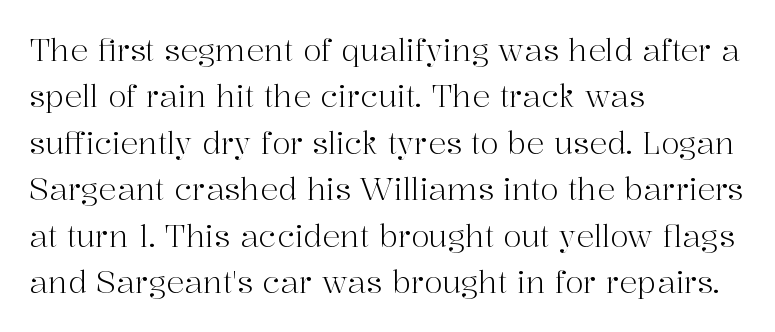
Q: Is the text bold? A: No.
Q: Is the text italic (slanted)? A: No, it is upright.
Q: Is the typeface a serif or a sans-serif typeface? A: Serif.
Q: Is the text underlined? A: No.
Q: How is the paragraph aligned? A: Left-aligned.
Q: Is the spacing between letters normal or unusually wide? A: Normal.
Q: Is the spacing between lines tight, normal or loose? A: Normal.
Q: Width (condensed, normal, or wide)? A: Normal.
Q: Stroke contrast? A: High.
Q: x-height? A: Medium.
Q: Monospaced? A: No.
